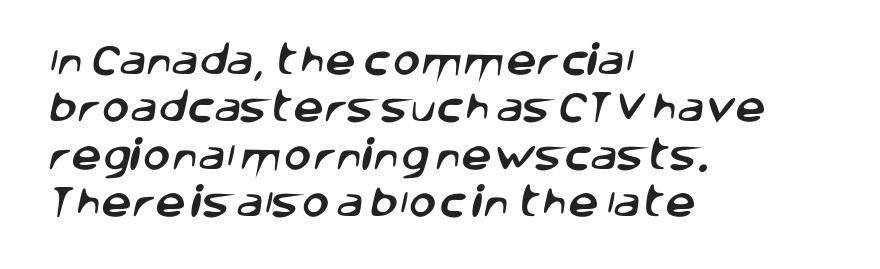
Notice how descenders clear the ascenders below comfortably — that's standard leading. Type style note: lacks serifs. The lines in this sample share a left origin and differ only in where they stop. Any mark beneath the type? The region is blank. This sample has the flowing, uneven cadence of proportional lettering. Spacing between characters is what you'd get straight out of the box.
